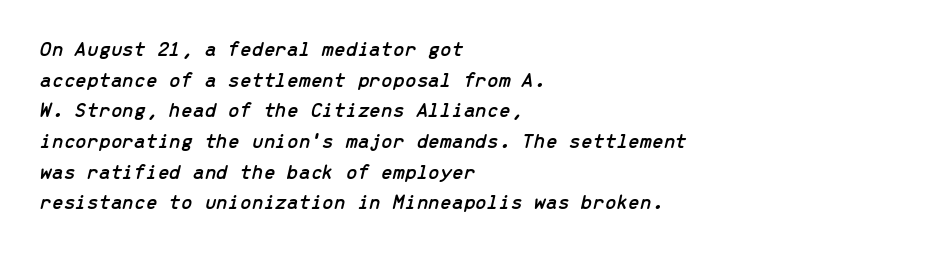
{"italic": "yes", "lean": "right", "slant_degrees": 13, "underline": "no", "align": "left", "line_spacing": "normal", "line_spacing_ratio": 1.46, "letter_spacing": "normal", "letter_spacing_em": 0.0, "glyph_px": 21}
